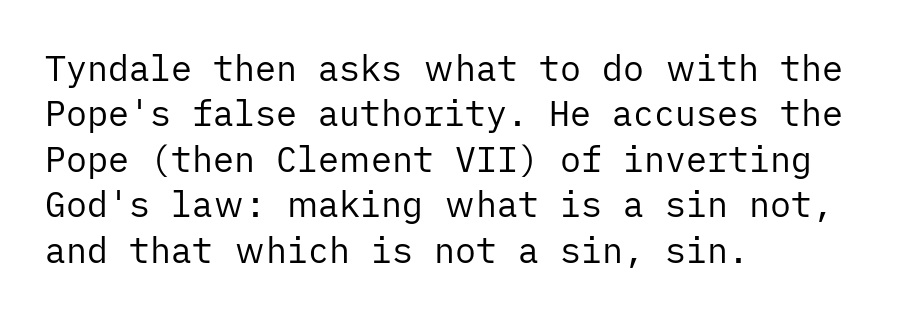
{"serif": "no", "italic": "no", "bold": "no", "weight": "regular", "width": "normal", "stroke_contrast": "low", "x_height": "medium", "underline": "no", "align": "left", "line_spacing": "normal", "line_spacing_ratio": 1.3, "letter_spacing": "normal", "letter_spacing_em": 0.0, "glyph_px": 35}
